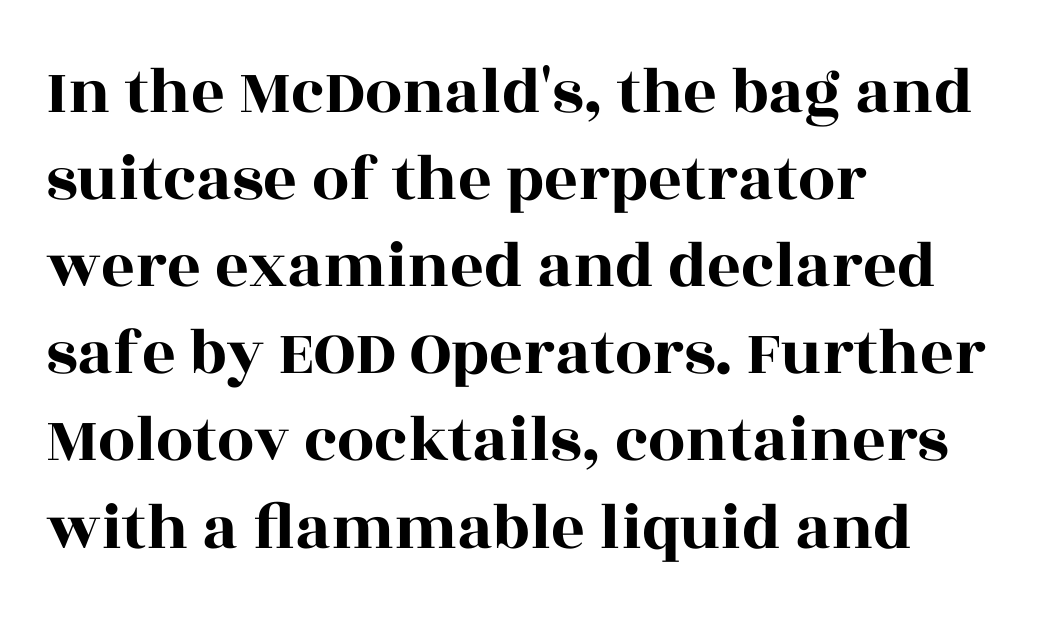
Every character sits straight up, as roman type does. The gaps between neighbouring characters are ordinary and unremarkable. Reading down the column, the eye jumps a familiar distance to each next line. The gap between lines stays unmarked. Think of a printed novel: that variable character pitch is what you see here. You can tell from the footed stems that serif type was used.
